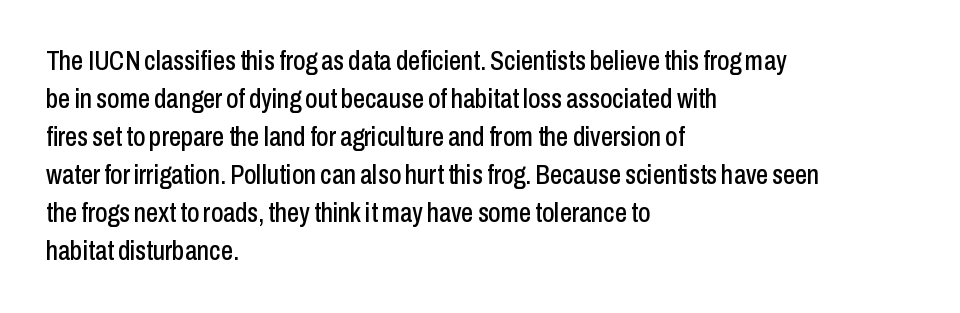
The image shows 27 px text type, upright; set left-aligned, normal line spacing (1.41x), normal letter spacing, not underlined.
